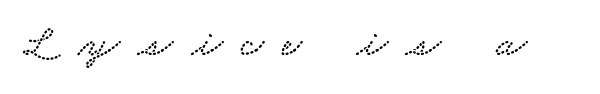
{"serif": "yes", "width": "wide", "stroke_contrast": "low", "x_height": "small", "monospaced": "no", "underline": "no", "letter_spacing": "wide", "letter_spacing_em": 0.41, "glyph_px": 45}
